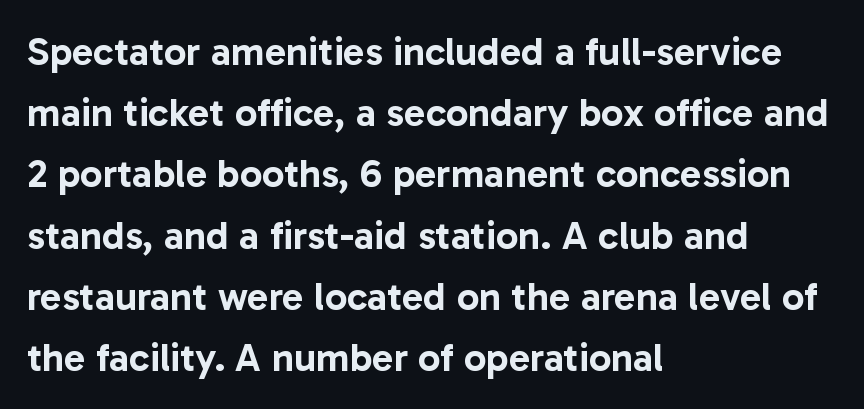
Q: Is the text italic (slanted)? A: No, it is upright.
Q: Is the typeface a serif or a sans-serif typeface? A: Sans-serif.
Q: Is the text underlined? A: No.
Q: How is the paragraph aligned? A: Left-aligned.
Q: Is the spacing between letters normal or unusually wide? A: Normal.
Q: Is the spacing between lines tight, normal or loose? A: Normal.
Q: Width (condensed, normal, or wide)? A: Normal.
Q: Stroke contrast? A: Low.
Q: x-height? A: Medium.
Q: Monospaced? A: No.
